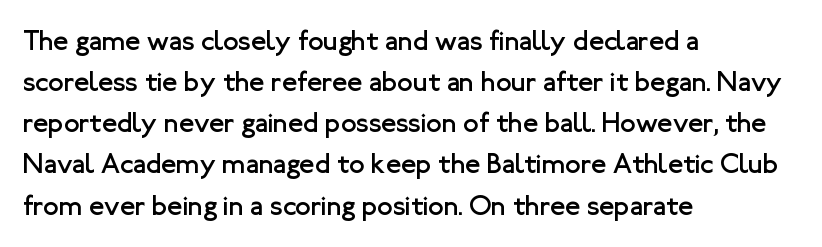
{"serif": "no", "italic": "no", "bold": "no", "weight": "regular", "width": "normal", "stroke_contrast": "low", "x_height": "medium", "monospaced": "no", "underline": "no", "align": "left", "line_spacing": "normal", "line_spacing_ratio": 1.47, "letter_spacing": "normal", "letter_spacing_em": 0.0, "glyph_px": 28}
